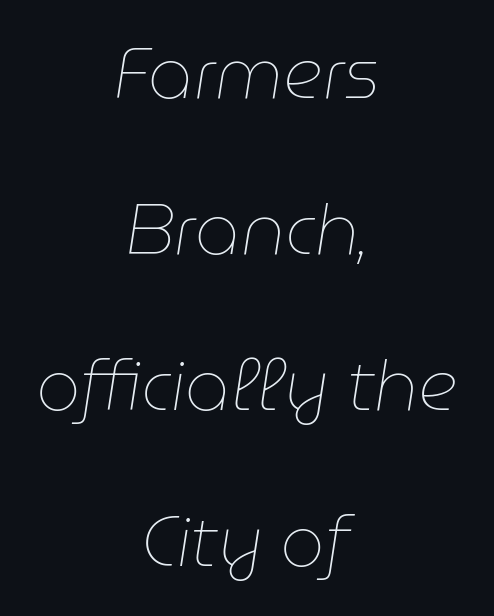
The image shows 70 px thin type, italic (leaning right); set centered, loose line spacing (2.23x), normal letter spacing, not underlined; low stroke contrast and a medium x-height.
